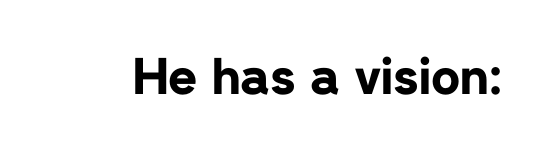
{"serif": "no", "italic": "no", "bold": "yes", "weight": "bold", "width": "normal", "stroke_contrast": "low", "x_height": "medium", "monospaced": "no", "underline": "no", "letter_spacing": "normal", "letter_spacing_em": 0.0, "glyph_px": 50}
